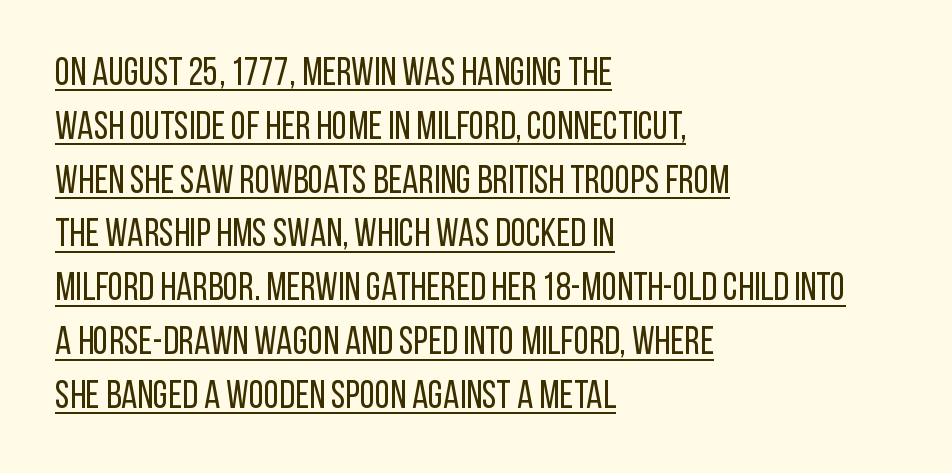
Tracking here is standard; glyphs follow each other at the usual distance. Interline gaps are of average width in this sample. You could not count columns in this text — the font is proportionally spaced. These lines are composed in type without serifs. Each line of the rendering has a horizontal stroke beneath the glyphs.
